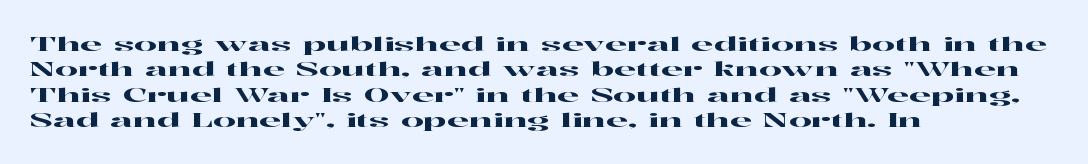
The image shows 20 px text type, upright; set left-aligned, normal line spacing (1.27x), normal letter spacing, not underlined.
